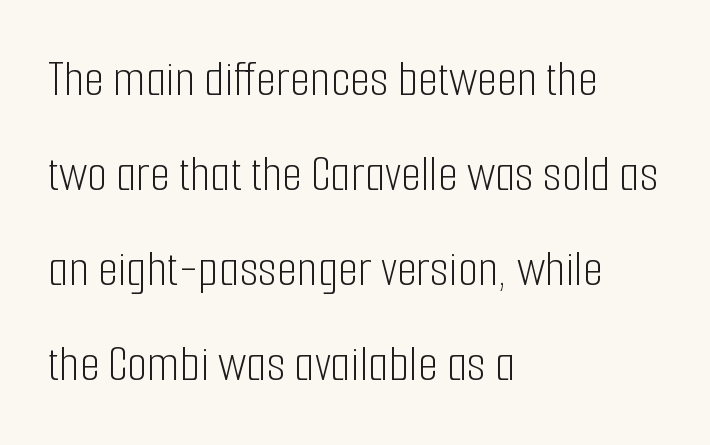
{"serif": "no", "italic": "no", "bold": "no", "weight": "light", "width": "condensed", "stroke_contrast": "low", "x_height": "medium", "monospaced": "no", "underline": "no", "align": "left", "line_spacing_ratio": 1.83, "letter_spacing": "normal", "letter_spacing_em": 0.0, "glyph_px": 52}
